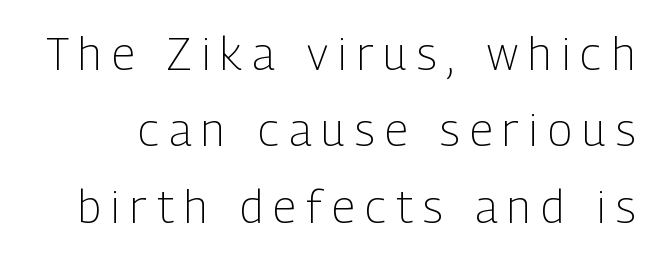
Q: Is the text bold? A: No.
Q: Is the text italic (slanted)? A: No, it is upright.
Q: Is the typeface a serif or a sans-serif typeface? A: Sans-serif.
Q: Is the text underlined? A: No.
Q: Is the spacing between letters normal or unusually wide? A: Unusually wide.
Q: Is the spacing between lines tight, normal or loose? A: Normal.
Q: Width (condensed, normal, or wide)? A: Condensed.
Q: Stroke contrast? A: Low.
Q: x-height? A: Medium.
Q: Monospaced? A: No.
